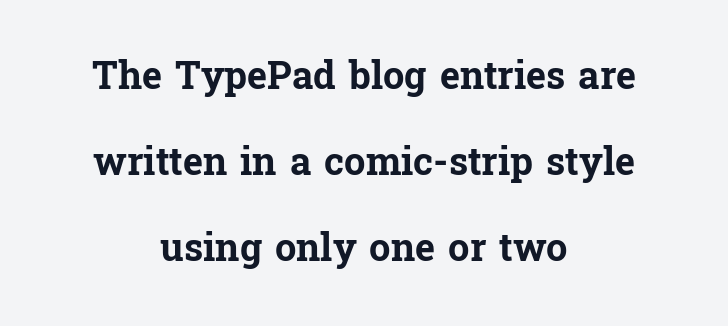
Q: Is the text bold? A: Yes.
Q: Is the text italic (slanted)? A: No, it is upright.
Q: Is the typeface a serif or a sans-serif typeface? A: Serif.
Q: Is the text underlined? A: No.
Q: How is the paragraph aligned? A: Centered.
Q: Is the spacing between letters normal or unusually wide? A: Normal.
Q: Is the spacing between lines tight, normal or loose? A: Loose.
Q: Width (condensed, normal, or wide)? A: Normal.
Q: Stroke contrast? A: Low.
Q: x-height? A: Medium.
Q: Monospaced? A: No.
